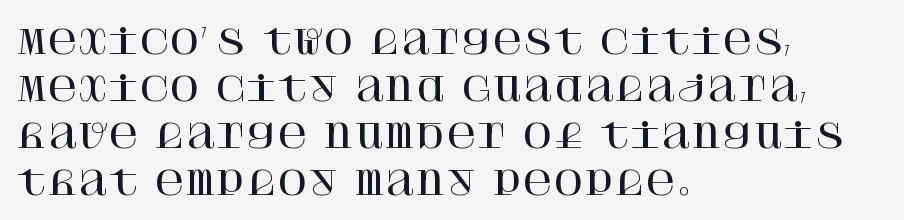
The image shows 33 px serif type, upright; set left-aligned, normal line spacing (1.42x), normal letter spacing, not underlined; high stroke contrast and a large x-height.
